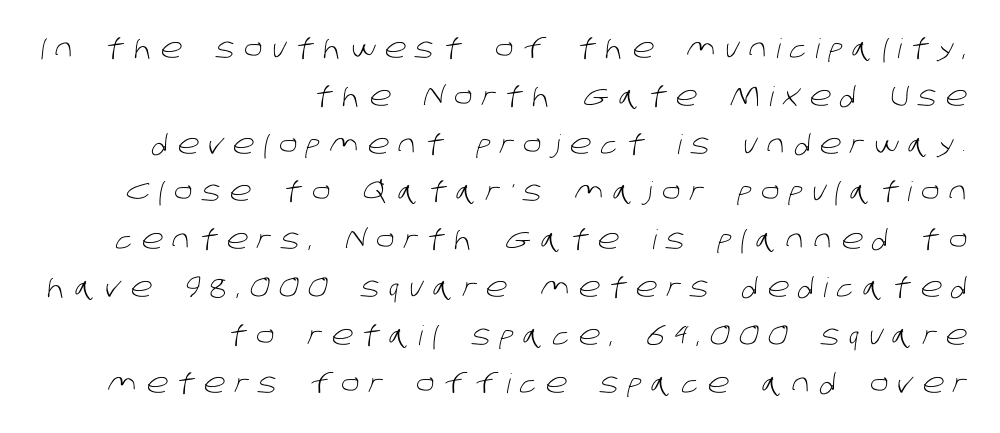
The image shows 27 px text type; set right-aligned, line spacing 1.77x, unusually wide letter spacing (+0.35 em), not underlined.
